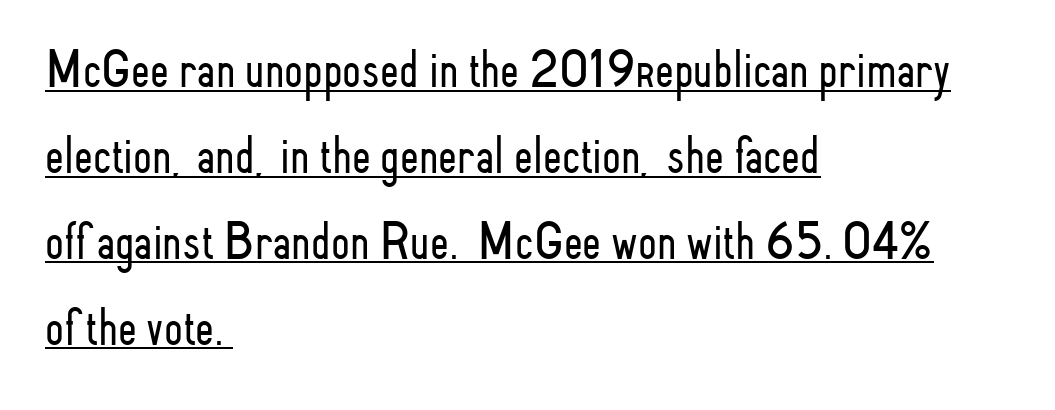
The image shows 54 px light, condensed sans-serif type, upright; set left-aligned, normal line spacing (1.59x), normal letter spacing, underlined; low stroke contrast and a small x-height.
